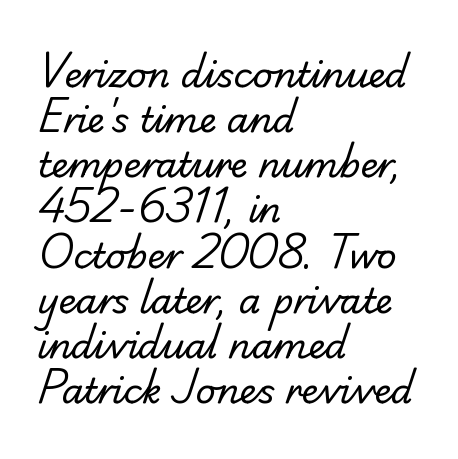
The image shows 35 px regular-weight serif type; set left-aligned, normal line spacing (1.29x), normal letter spacing, not underlined; low stroke contrast and a small x-height.
